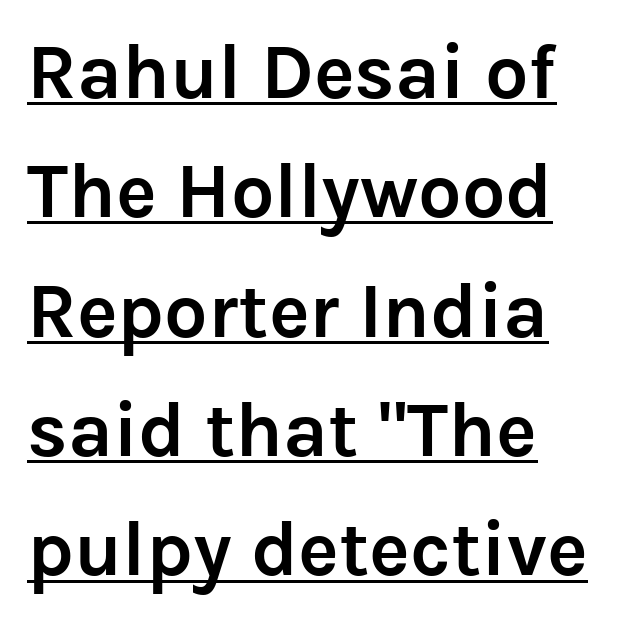
A normal amount of white space separates one row of letters from the next. A sans-serif font was chosen for this passage. The gaps between neighbouring characters are ordinary and unremarkable. Typeset ragged right — the left edge is the straight one.
